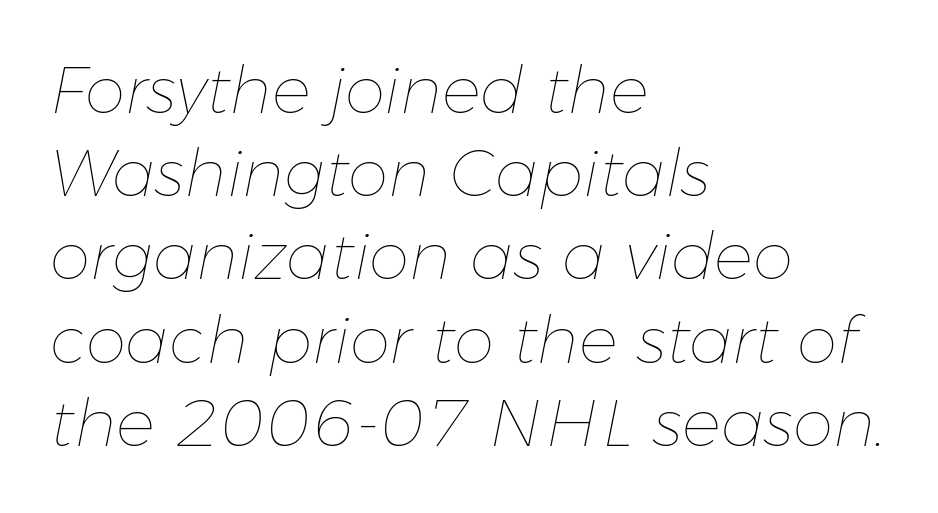
The image shows 65 px thin type, italic (leaning right); set left-aligned, normal line spacing (1.28x), normal letter spacing, not underlined; low stroke contrast and a medium x-height.
